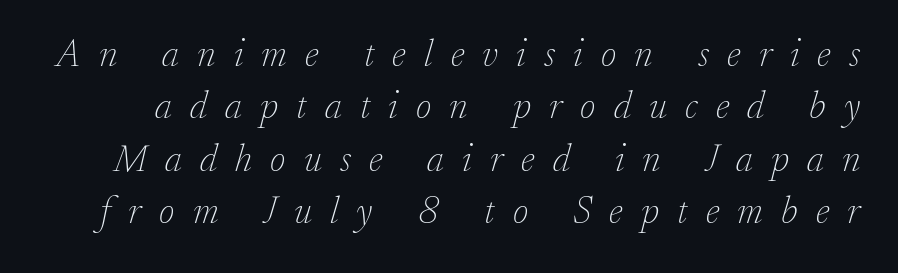
Q: Is the text bold? A: No.
Q: Is the text italic (slanted)? A: Yes, it leans right by about 17 degrees.
Q: Is the typeface a serif or a sans-serif typeface? A: Serif.
Q: Is the text underlined? A: No.
Q: Is the spacing between letters normal or unusually wide? A: Unusually wide.
Q: Is the spacing between lines tight, normal or loose? A: Normal.
Q: Width (condensed, normal, or wide)? A: Normal.
Q: Stroke contrast? A: Low.
Q: x-height? A: Small.
Q: Monospaced? A: No.
